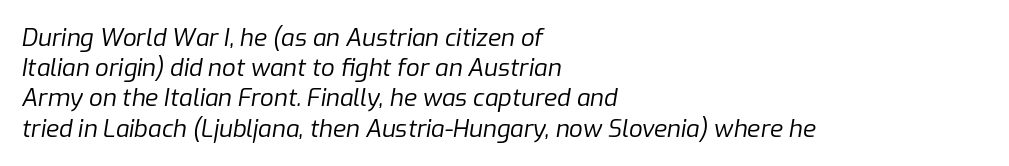
{"italic": "yes", "lean": "right", "slant_degrees": 9, "bold": "no", "underline": "no", "align": "left", "line_spacing": "normal", "line_spacing_ratio": 1.26, "letter_spacing": "normal", "letter_spacing_em": 0.0, "glyph_px": 24}
